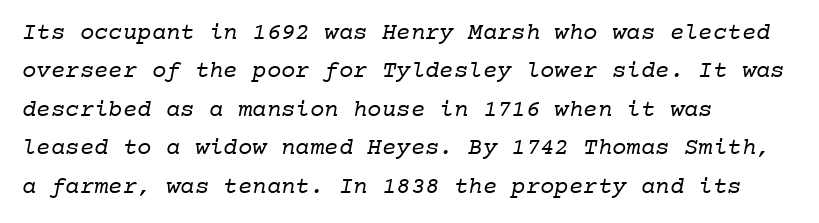
{"bold": "no", "underline": "no", "align": "left", "line_spacing": "normal", "line_spacing_ratio": 1.6, "letter_spacing": "normal", "letter_spacing_em": 0.0, "glyph_px": 24}
